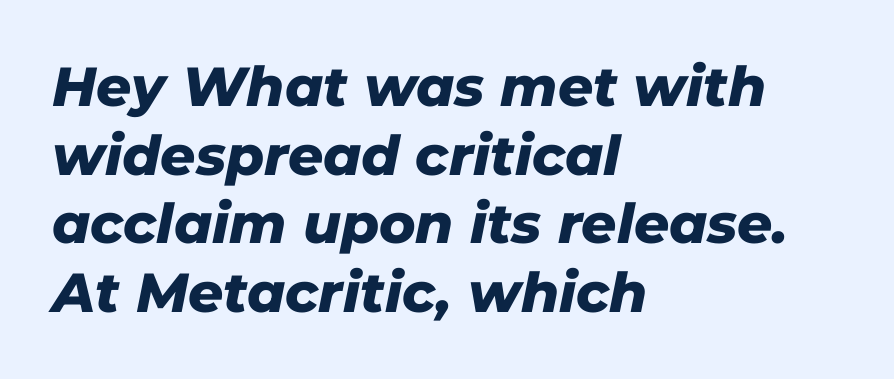
Note the varied advance widths — an 'i' is clearly narrower than an 'm'. Compared with typical paragraphs, the rows here are spaced about the same. Descenders hang freely into open space. The typography opts for an oblique posture over an upright one. Typesetter's note: full bold, strokes at maximum text heaviness.
